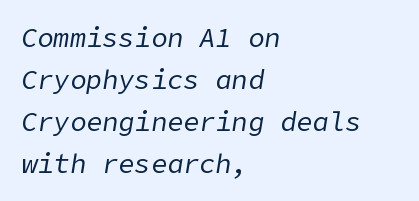
The image shows 27 px text type, italic (leaning right); set left-aligned, normal line spacing (1.55x), normal letter spacing, not underlined.
